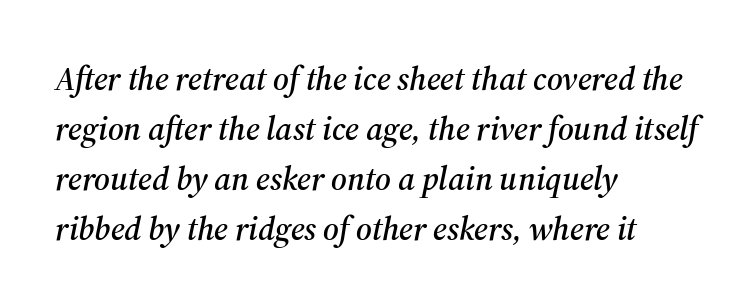
{"serif": "yes", "italic": "yes", "lean": "right", "slant_degrees": 12, "width": "normal", "stroke_contrast": "medium", "x_height": "medium", "monospaced": "no", "underline": "no", "align": "left", "line_spacing": "normal", "line_spacing_ratio": 1.52, "letter_spacing": "normal", "letter_spacing_em": 0.0, "glyph_px": 33}
